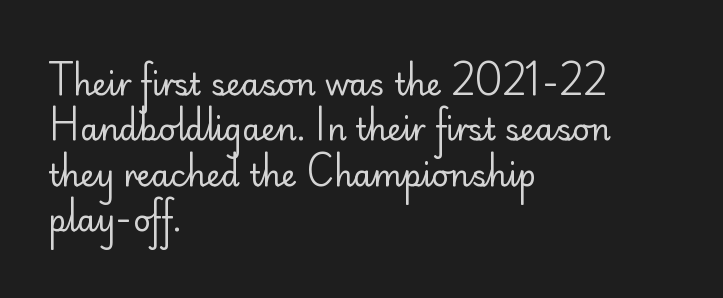
Normally led — the rows are evenly, conventionally spaced. Heft: none added — not bold. The type sits square on the baseline with zero lean. This sample has the flowing, uneven cadence of proportional lettering. The font family rendered here belongs to the sans-serif group.
